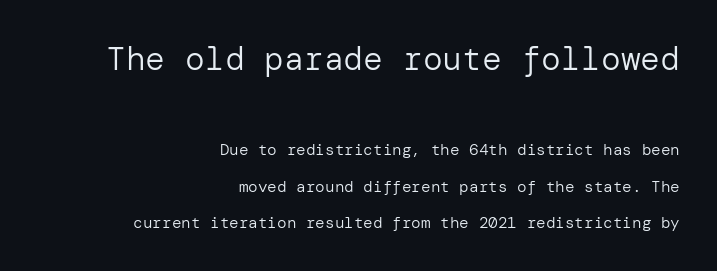
The image shows 33 px regular-weight sans-serif type, upright; set right-aligned, loose line spacing (2.29x), normal letter spacing, not underlined; the first (top) block is 2.06x larger; low stroke contrast and a medium x-height.
